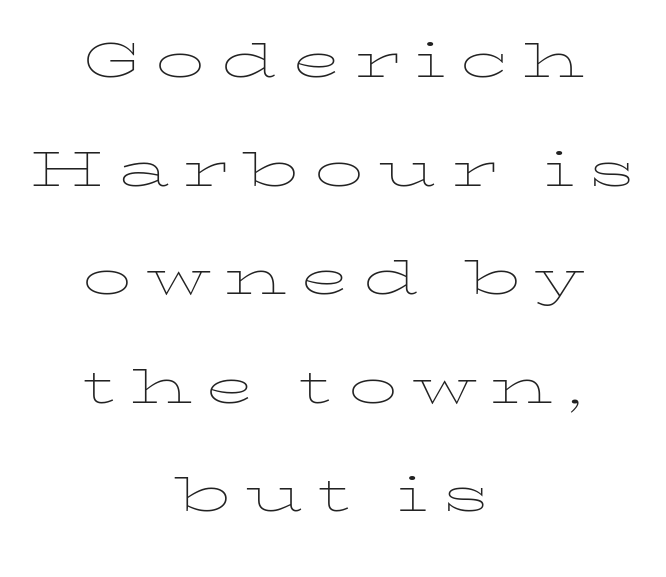
The image shows 65 px thin, wide type, upright; set centered, normal line spacing (1.67x), unusually wide letter spacing (+0.21 em), not underlined; low stroke contrast and a medium x-height.
